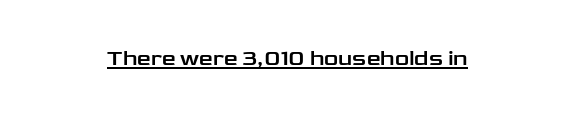
{"italic": "no", "underline": "yes", "align": "center", "letter_spacing": "normal", "letter_spacing_em": 0.0, "glyph_px": 22}
